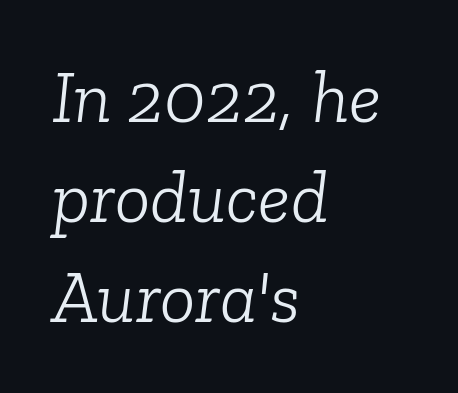
The image shows 74 px light serif type, italic (leaning right); set left-aligned, normal line spacing (1.35x), normal letter spacing, not underlined; low stroke contrast and a medium x-height.
